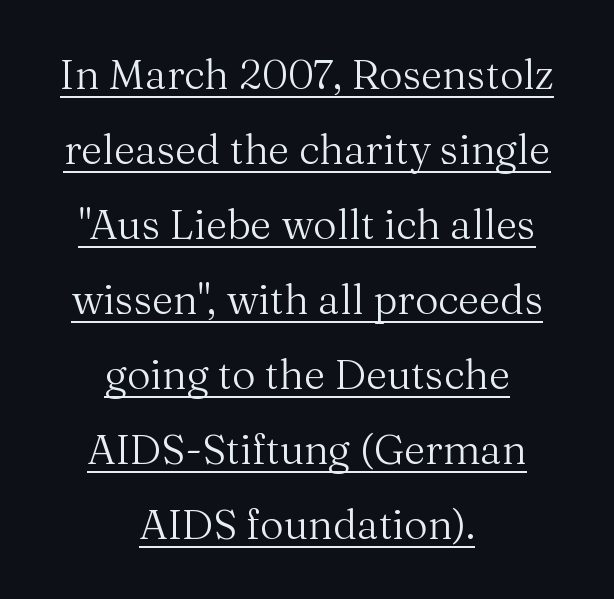
{"serif": "yes", "italic": "no", "bold": "no", "weight": "regular", "width": "normal", "stroke_contrast": "medium", "x_height": "medium", "monospaced": "no", "underline": "yes", "align": "center", "line_spacing_ratio": 1.83, "letter_spacing": "normal", "letter_spacing_em": 0.0, "glyph_px": 41}
